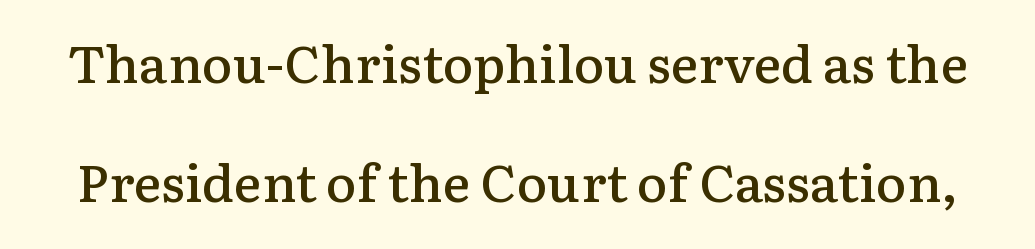
The image shows 52 px semibold serif type, upright; set loose line spacing (2.29x), normal letter spacing, not underlined; low stroke contrast and a medium x-height.
